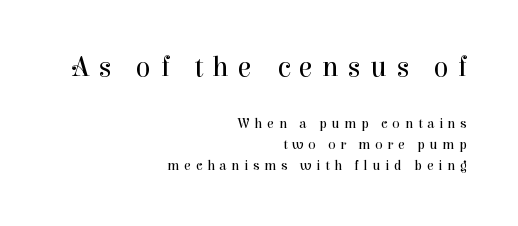
Q: Is the text bold? A: No.
Q: Is the text italic (slanted)? A: No, it is upright.
Q: Is the typeface a serif or a sans-serif typeface? A: Serif.
Q: Is the text underlined? A: No.
Q: How is the paragraph aligned? A: Right-aligned.
Q: Is the spacing between letters normal or unusually wide? A: Unusually wide.
Q: Is the spacing between lines tight, normal or loose? A: Normal.
Q: Which block of text is set in a larger size, the first (top) or the second (bottom)? A: The first (top) one.
Q: Width (condensed, normal, or wide)? A: Normal.
Q: Stroke contrast? A: High.
Q: x-height? A: Medium.
Q: Monospaced? A: No.
